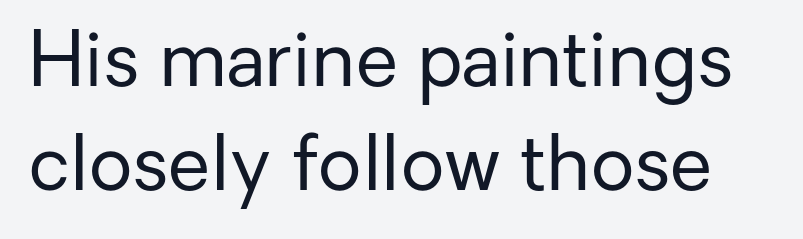
The image shows 76 px regular-weight sans-serif type, upright; set normal line spacing (1.37x), normal letter spacing, not underlined; low stroke contrast and a medium x-height.
